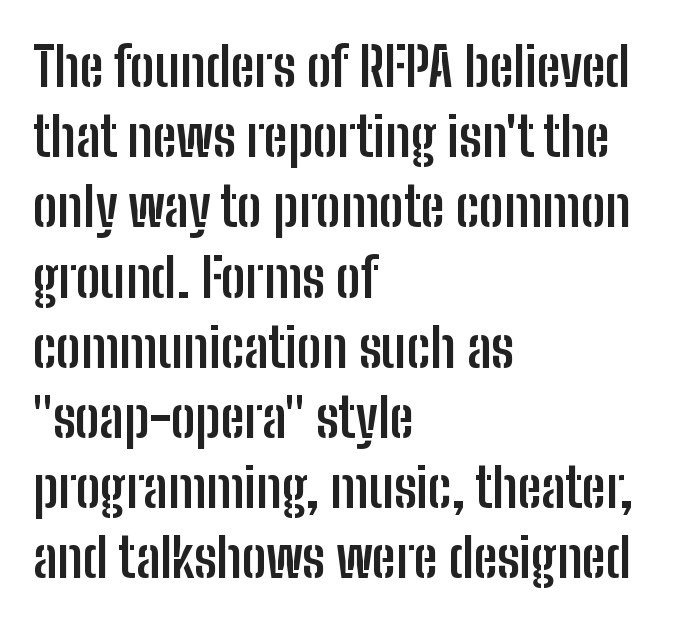
{"serif": "no", "italic": "no", "bold": "yes", "weight": "semibold", "width": "condensed", "stroke_contrast": "low", "x_height": "medium", "monospaced": "no", "underline": "no", "align": "left", "line_spacing": "normal", "line_spacing_ratio": 1.3, "letter_spacing": "normal", "letter_spacing_em": 0.0, "glyph_px": 54}
